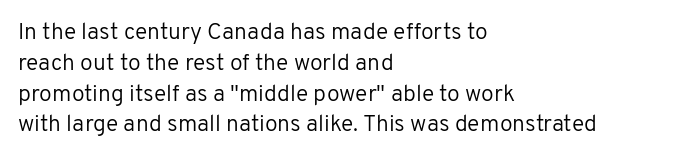
Q: Is the text bold? A: No.
Q: Is the text italic (slanted)? A: No, it is upright.
Q: Is the text underlined? A: No.
Q: How is the paragraph aligned? A: Left-aligned.
Q: Is the spacing between letters normal or unusually wide? A: Normal.
Q: Is the spacing between lines tight, normal or loose? A: Normal.
